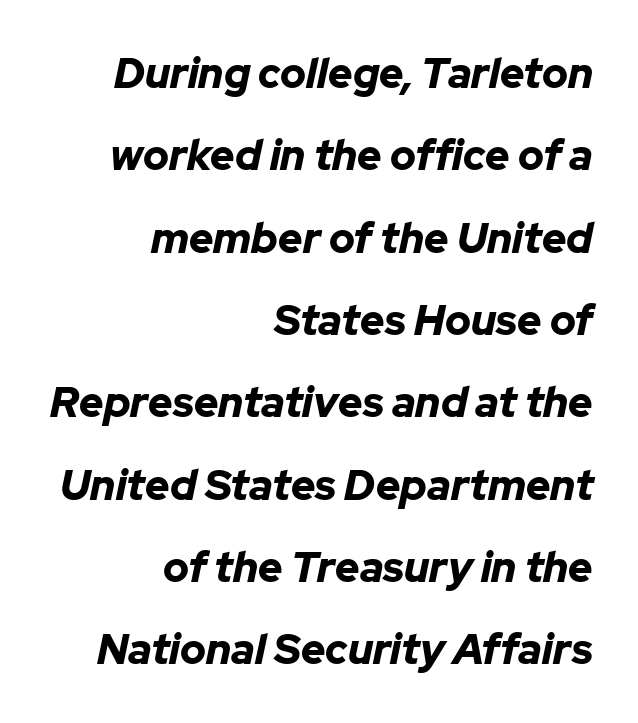
This is oblique type, the kind used for emphasis or titles. On the weight axis this lands at bold, roughly 700. The lines are spread far apart with generous leading. Do the characters align in a grid? No, the font is proportional. The space directly below the letters is spotless.
